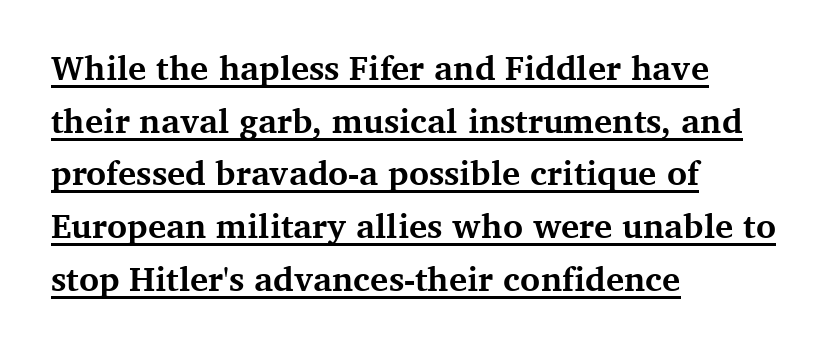
Q: Is the text bold? A: Yes.
Q: Is the text italic (slanted)? A: No, it is upright.
Q: Is the typeface a serif or a sans-serif typeface? A: Serif.
Q: Is the text underlined? A: Yes.
Q: How is the paragraph aligned? A: Left-aligned.
Q: Is the spacing between letters normal or unusually wide? A: Normal.
Q: Is the spacing between lines tight, normal or loose? A: Normal.
Q: Width (condensed, normal, or wide)? A: Normal.
Q: Stroke contrast? A: Medium.
Q: x-height? A: Medium.
Q: Monospaced? A: No.
